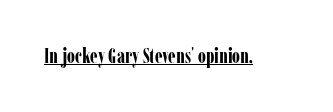
Q: Is the text bold? A: Yes.
Q: Is the text italic (slanted)? A: No, it is upright.
Q: Is the text underlined? A: Yes.
Q: Is the spacing between letters normal or unusually wide? A: Normal.
